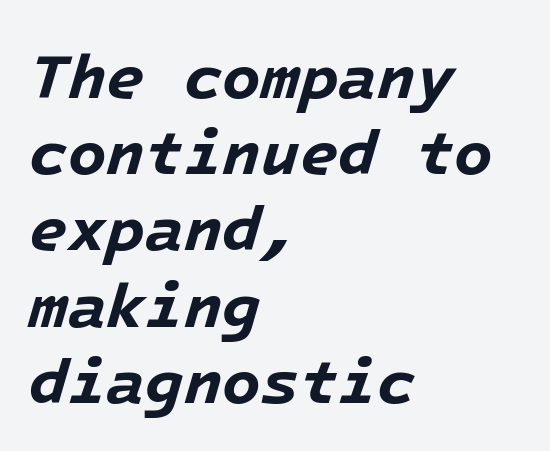
These lines keep a tight, regular rhythm from letter to letter. The space directly below the letters is spotless. Every letter is thick-stroked: bold, no question. In terms of posture, this sample is oblique.
